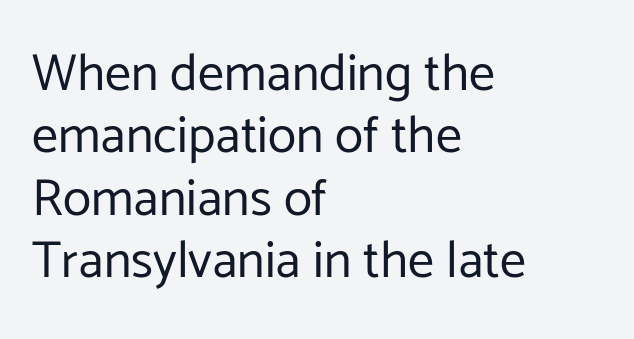
Rendered with straight, roman letterforms. These lines are rendered in a variable-pitch font. Type without underlining. Default kerning and tracking; the words read as compact shapes.
